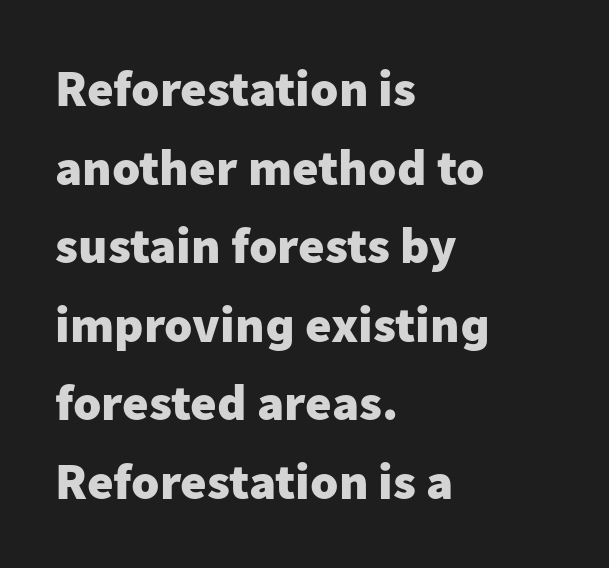
Q: Is the text bold? A: Yes.
Q: Is the text italic (slanted)? A: No, it is upright.
Q: Is the typeface a serif or a sans-serif typeface? A: Sans-serif.
Q: Is the text underlined? A: No.
Q: How is the paragraph aligned? A: Left-aligned.
Q: Is the spacing between letters normal or unusually wide? A: Normal.
Q: Is the spacing between lines tight, normal or loose? A: Normal.
Q: Width (condensed, normal, or wide)? A: Normal.
Q: Stroke contrast? A: Low.
Q: x-height? A: Medium.
Q: Monospaced? A: No.
